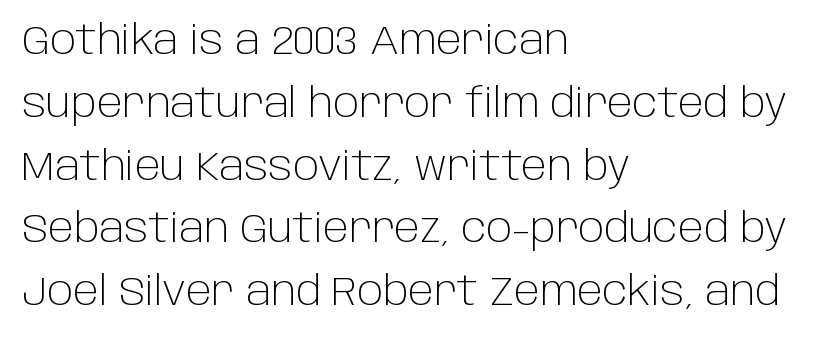
Glyph-to-glyph distance matches everyday printed text. A student would call this left alignment; a typographer would say flush left, rag right. Vertical spacing — default. Check under the words: just untouched page. Compared with a typical body face, this is equally light or lighter still.
